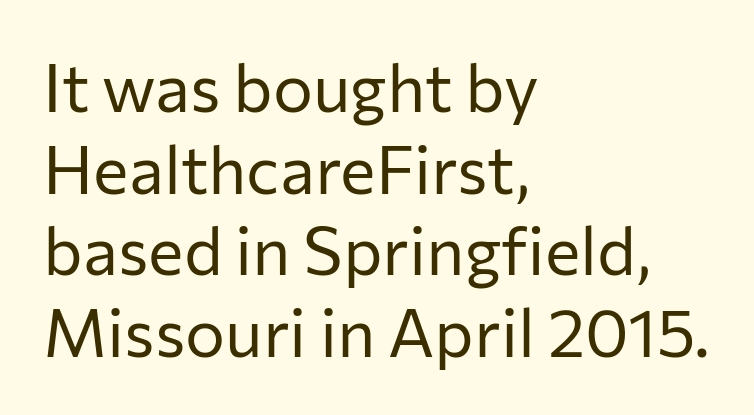
The image shows 67 px regular-weight sans-serif type, upright; set left-aligned, line spacing 1.22x, normal letter spacing, not underlined; low stroke contrast and a medium x-height.
